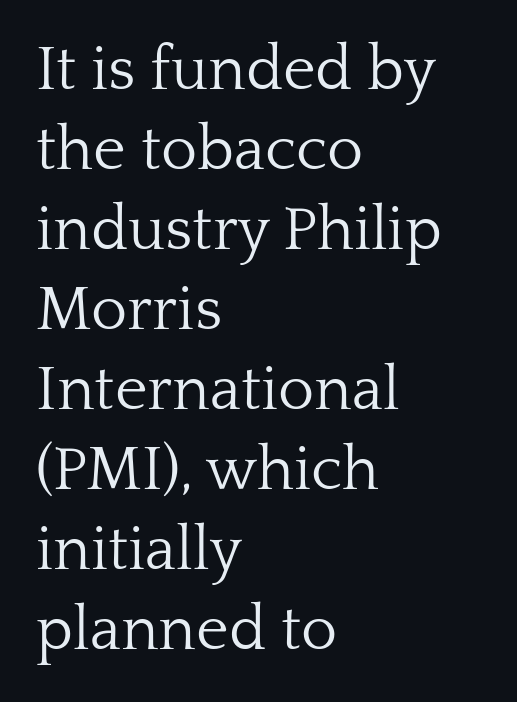
Every character sits straight up, as roman type does. Character widths vary here, with narrow letters taking less room than wide ones. Evenly set lines give the paragraph a standard silhouette. Letters rest on an invisible, unmarked baseline. The strokes carry an ordinary text weight at most. If you drew a ruler down the left edge, every line would touch it.
